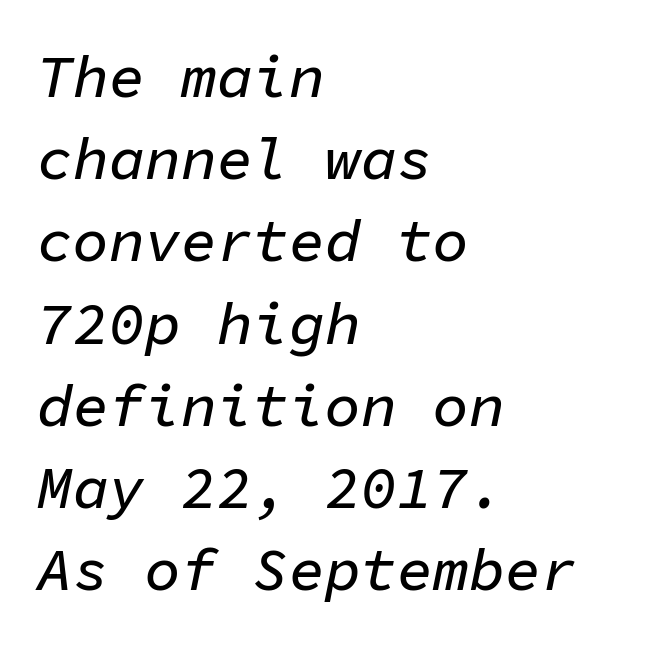
Q: Is the text italic (slanted)? A: Yes, it leans right by about 11 degrees.
Q: Is the text underlined? A: No.
Q: How is the paragraph aligned? A: Left-aligned.
Q: Is the spacing between letters normal or unusually wide? A: Normal.
Q: Is the spacing between lines tight, normal or loose? A: Normal.
Q: Width (condensed, normal, or wide)? A: Normal.
Q: Stroke contrast? A: Low.
Q: x-height? A: Medium.
Q: Monospaced? A: Yes.
